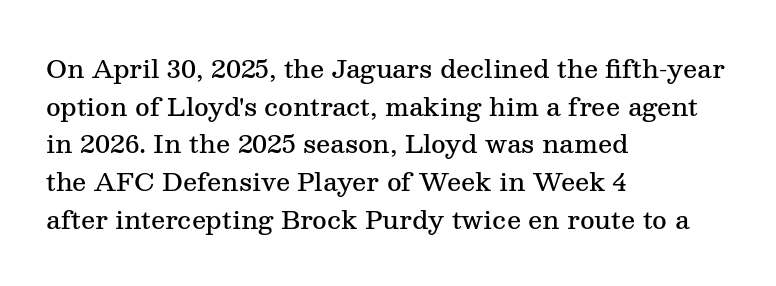
{"italic": "no", "bold": "semi", "underline": "no", "align": "left", "line_spacing": "normal", "line_spacing_ratio": 1.51, "letter_spacing": "normal", "letter_spacing_em": 0.0, "glyph_px": 25}
